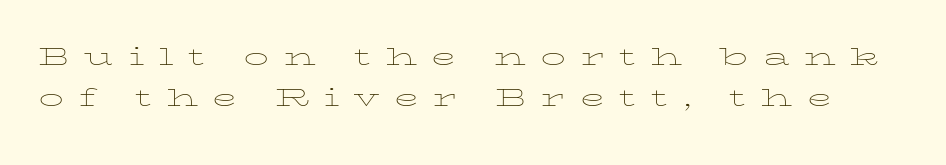
Q: Is the text bold? A: No.
Q: Is the text italic (slanted)? A: No, it is upright.
Q: Is the text underlined? A: No.
Q: Is the spacing between letters normal or unusually wide? A: Unusually wide.
Q: Width (condensed, normal, or wide)? A: Wide.
Q: Stroke contrast? A: Low.
Q: x-height? A: Medium.
Q: Monospaced? A: No.
